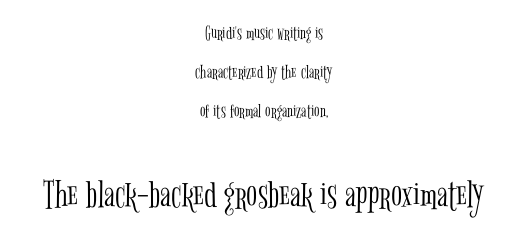
{"serif": "yes", "italic": "no", "bold": "no", "weight": "light", "width": "condensed", "stroke_contrast": "low", "x_height": "medium", "monospaced": "no", "underline": "no", "align": "center", "line_spacing": "loose", "line_spacing_ratio": 1.96, "letter_spacing": "normal", "letter_spacing_em": 0.0, "larger_block": "second", "size_ratio": 2.05, "glyph_px": 41}
